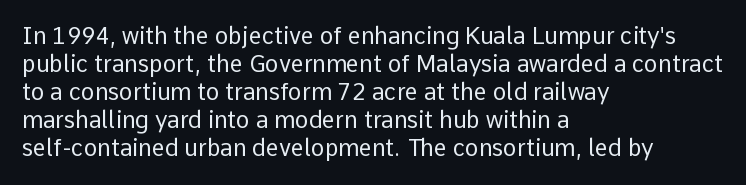
{"italic": "no", "bold": "no", "underline": "no", "align": "left", "line_spacing_ratio": 1.22, "letter_spacing": "normal", "letter_spacing_em": 0.0, "glyph_px": 23}
